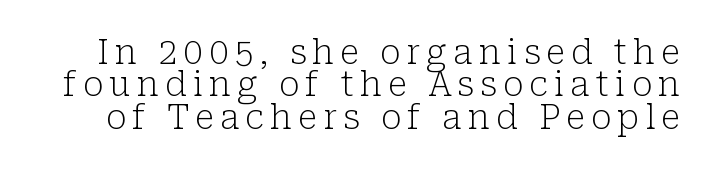
{"serif": "yes", "italic": "no", "bold": "no", "weight": "light", "width": "normal", "stroke_contrast": "low", "x_height": "medium", "monospaced": "no", "underline": "no", "line_spacing": "tight", "line_spacing_ratio": 0.95, "glyph_px": 34}
